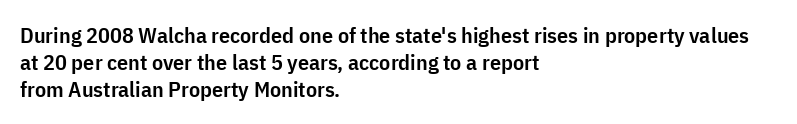
{"italic": "no", "bold": "semi", "underline": "no", "align": "left", "line_spacing_ratio": 1.22, "letter_spacing": "normal", "letter_spacing_em": 0.0, "glyph_px": 22}
